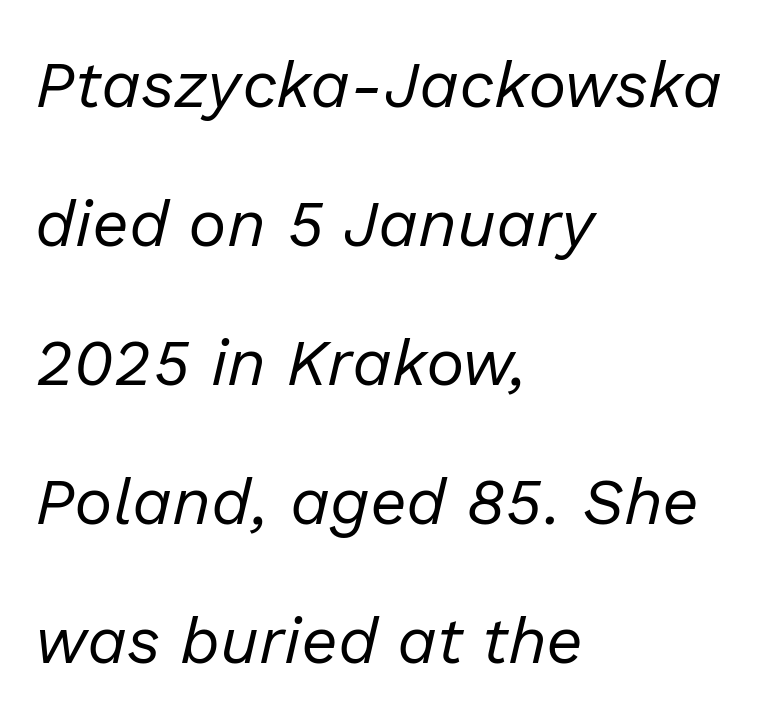
Vertical spacing — loose. The letters advance in unequal steps, a hallmark of proportional type. The paragraph has a hard left edge and a soft right edge. Anything drawn beneath the words? Only blank space.
